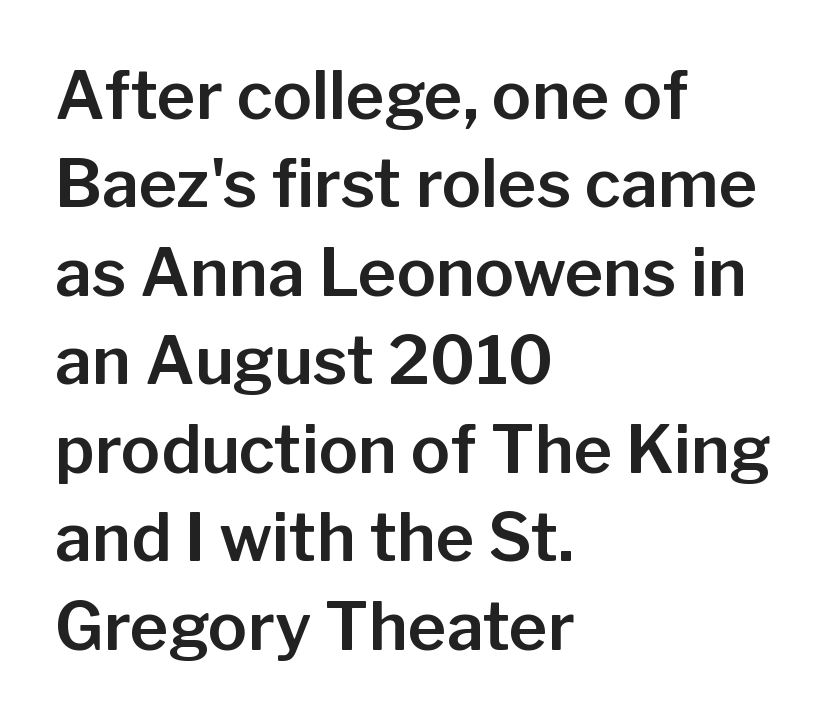
{"serif": "no", "italic": "no", "width": "normal", "stroke_contrast": "low", "x_height": "medium", "monospaced": "no", "underline": "no", "align": "left", "line_spacing": "normal", "line_spacing_ratio": 1.34, "letter_spacing": "normal", "letter_spacing_em": 0.0, "glyph_px": 66}
